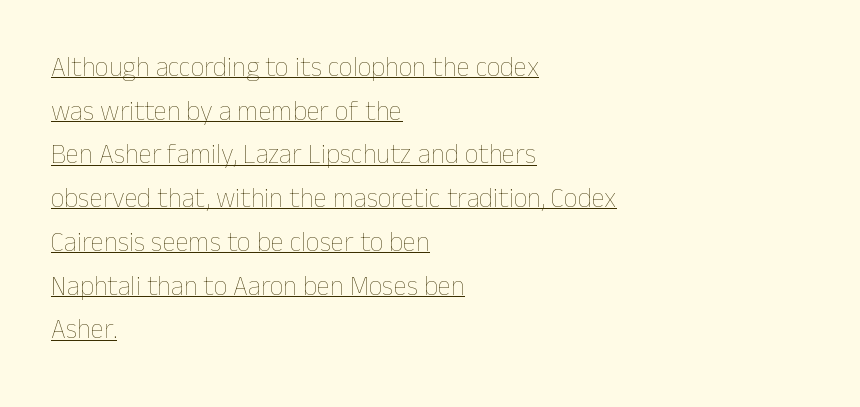
Q: Is the text bold? A: No.
Q: Is the text italic (slanted)? A: No, it is upright.
Q: Is the text underlined? A: Yes.
Q: How is the paragraph aligned? A: Left-aligned.
Q: Is the spacing between letters normal or unusually wide? A: Normal.
Q: Is the spacing between lines tight, normal or loose? A: Normal.
